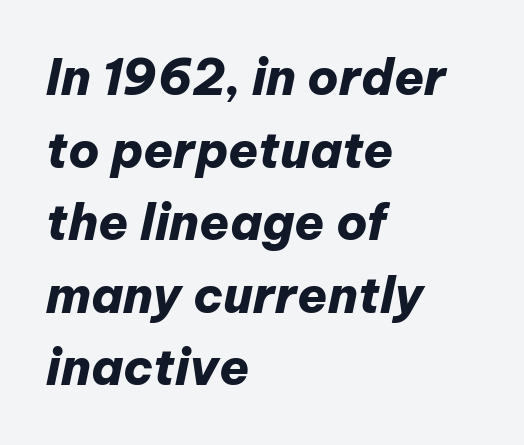
{"italic": "yes", "lean": "right", "slant_degrees": 12, "bold": "yes", "weight": "heavy", "width": "normal", "stroke_contrast": "low", "x_height": "medium", "monospaced": "no", "underline": "no", "align": "left", "line_spacing": "normal", "line_spacing_ratio": 1.48, "letter_spacing": "normal", "letter_spacing_em": 0.0, "glyph_px": 49}
